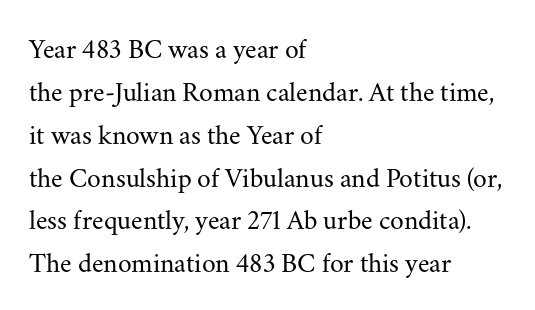
{"serif": "yes", "italic": "no", "bold": "no", "weight": "regular", "width": "normal", "stroke_contrast": "medium", "x_height": "small", "monospaced": "no", "underline": "no", "align": "left", "line_spacing": "normal", "line_spacing_ratio": 1.53, "letter_spacing": "normal", "letter_spacing_em": 0.0, "glyph_px": 28}
